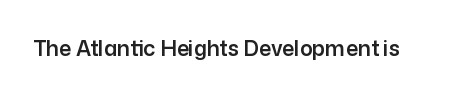
{"italic": "no", "underline": "no", "letter_spacing": "normal", "letter_spacing_em": 0.0, "glyph_px": 21}
